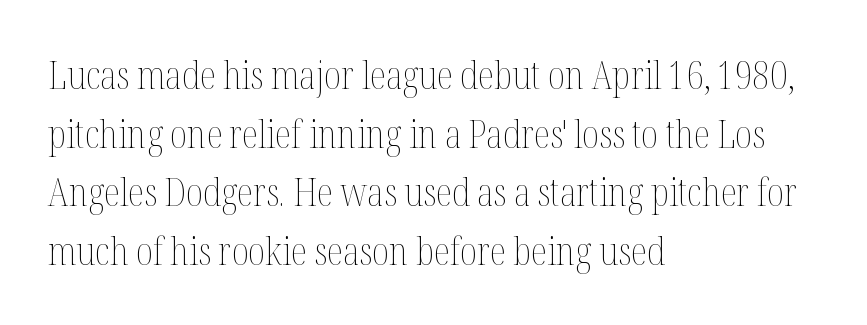
The lines in this sample share a left origin and differ only in where they stop. When letters stand straight like this, we call the style roman or upright. Observe the ordinary spacing: letters are neighbours, not strangers. Successive baselines arrive at the customary interval. Any mark beneath the type? The region is blank. Spacing verdict: proportional, widths tailored to each character.
